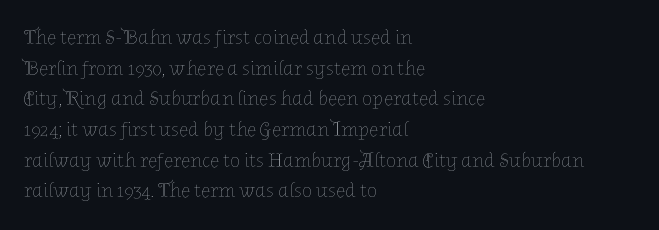
{"italic": "no", "bold": "no", "underline": "no", "align": "left", "line_spacing": "normal", "line_spacing_ratio": 1.46, "letter_spacing": "normal", "letter_spacing_em": 0.0, "glyph_px": 21}
